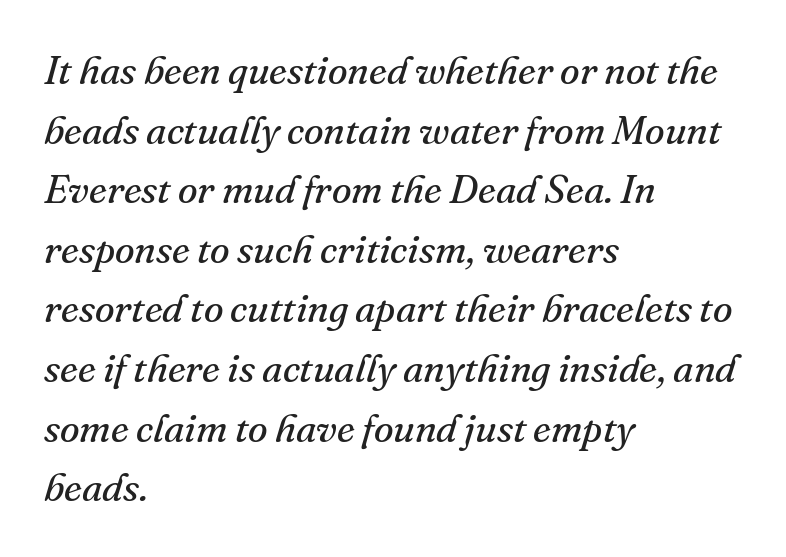
The image shows 40 px regular-weight serif type, italic (leaning right); set left-aligned, normal line spacing (1.49x), normal letter spacing, not underlined; medium stroke contrast and a small x-height.
